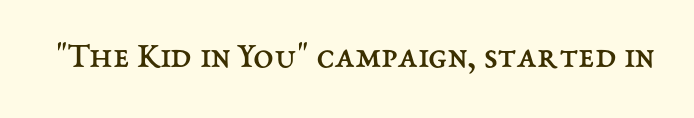
The image shows 37 px regular-weight type, upright; set normal letter spacing, not underlined; medium stroke contrast and a medium x-height.
